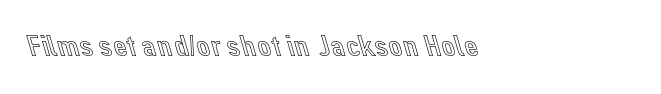
The image shows 31 px text type; set normal letter spacing, not underlined; a medium x-height.
